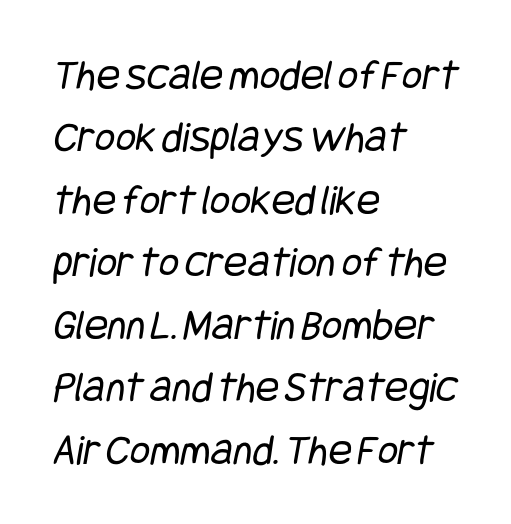
Observe the ordinary spacing: letters are neighbours, not strangers. These lines sit exactly where default settings would place them. Check under the words: just untouched page. What kind of face is this? One without serifs — a sans. Alignment: flush left.
